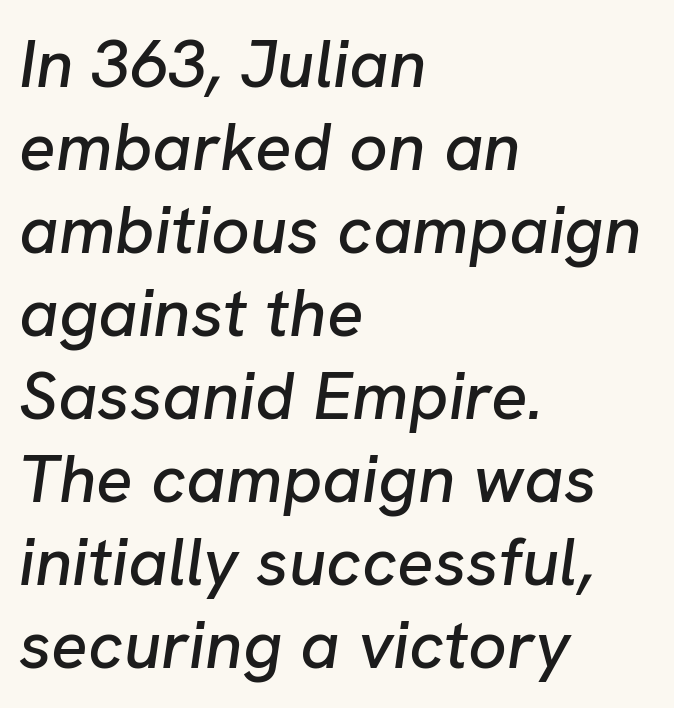
The image shows 68 px text type, italic (leaning right); set left-aligned, line spacing 1.22x, normal letter spacing, not underlined; low stroke contrast and a medium x-height.
